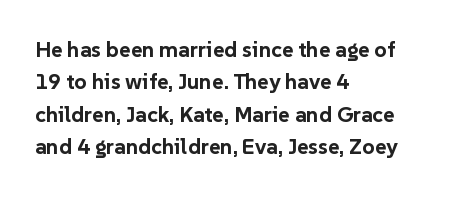
The image shows 22 px bold type, upright; set left-aligned, normal line spacing (1.47x), normal letter spacing, not underlined.
